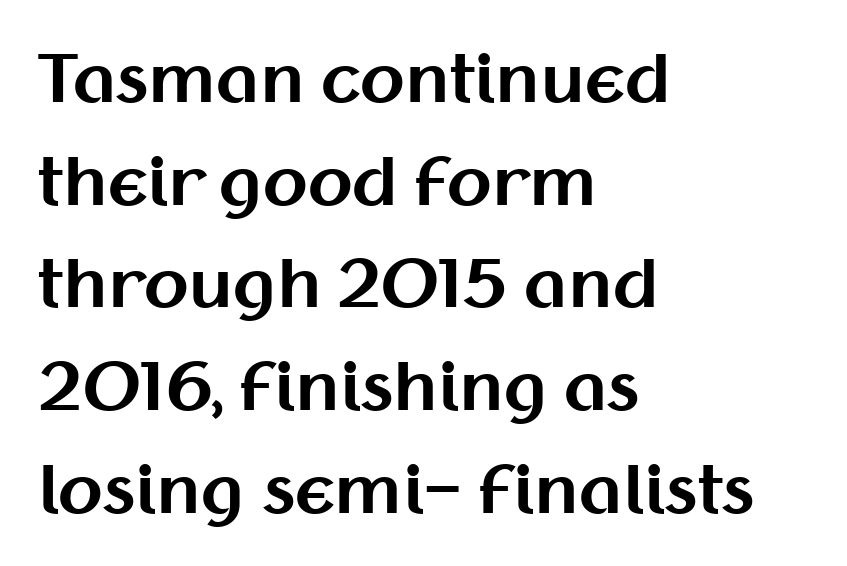
The lines are quadded left. Is there much room between lines? A standard amount, neither cramped nor airy. Spacing between characters is what you'd get straight out of the box. Nope, not italic — everything's standing straight. Note the varied advance widths — an 'i' is clearly narrower than an 'm'.
